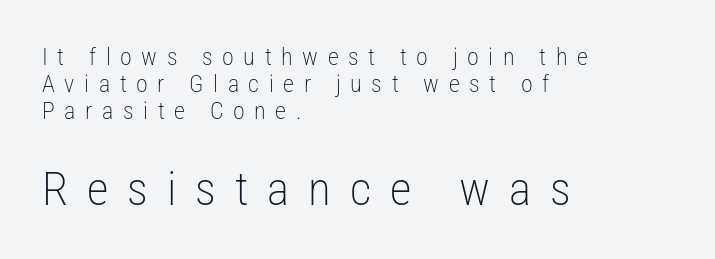
{"serif": "no", "italic": "no", "bold": "no", "weight": "light", "width": "condensed", "stroke_contrast": "low", "x_height": "medium", "monospaced": "no", "underline": "no", "align": "left", "line_spacing": "tight", "line_spacing_ratio": 1.13, "letter_spacing": "wide", "letter_spacing_em": 0.4, "larger_block": "second", "size_ratio": 1.96, "glyph_px": 47}
